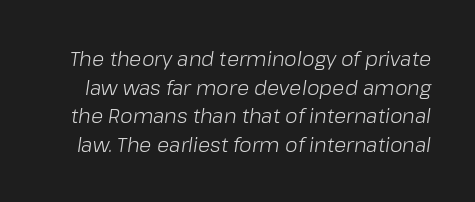
Q: Is the text bold? A: No.
Q: Is the text italic (slanted)? A: Yes, it leans right by about 8 degrees.
Q: Is the text underlined? A: No.
Q: Is the spacing between letters normal or unusually wide? A: Normal.
Q: Is the spacing between lines tight, normal or loose? A: Normal.
